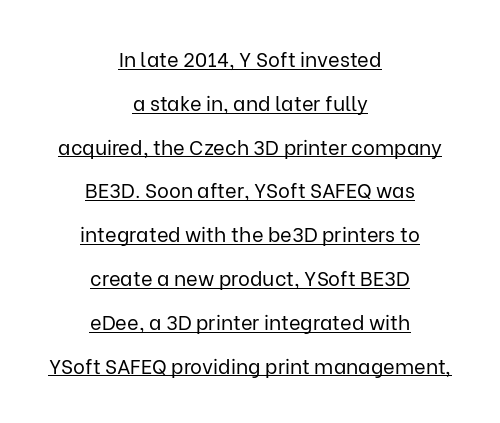
Q: Is the text bold? A: No.
Q: Is the text italic (slanted)? A: No, it is upright.
Q: Is the text underlined? A: Yes.
Q: How is the paragraph aligned? A: Centered.
Q: Is the spacing between letters normal or unusually wide? A: Normal.
Q: Is the spacing between lines tight, normal or loose? A: Loose.
